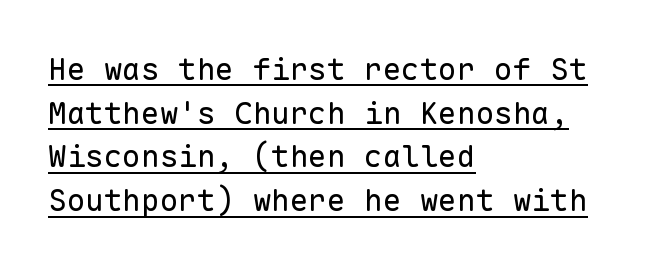
The image shows 31 px regular-weight sans-serif type, upright, monospaced; set left-aligned, normal line spacing (1.41x), normal letter spacing, underlined; low stroke contrast and a medium x-height.
